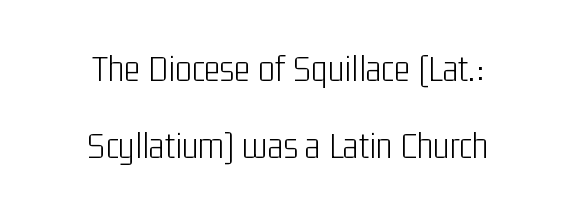
Q: Is the text bold? A: No.
Q: Is the text italic (slanted)? A: No, it is upright.
Q: Is the typeface a serif or a sans-serif typeface? A: Sans-serif.
Q: Is the text underlined? A: No.
Q: How is the paragraph aligned? A: Centered.
Q: Is the spacing between letters normal or unusually wide? A: Normal.
Q: Is the spacing between lines tight, normal or loose? A: Loose.
Q: Width (condensed, normal, or wide)? A: Condensed.
Q: Stroke contrast? A: Low.
Q: x-height? A: Medium.
Q: Monospaced? A: No.
